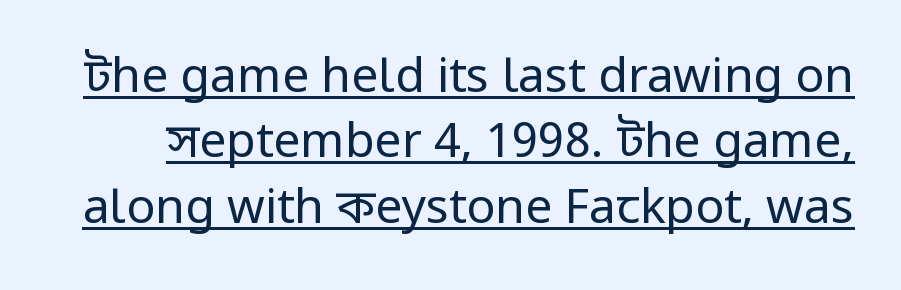
Observe the ordinary spacing: letters are neighbours, not strangers. These characters rest on top of a visible drawn line. One glance says typical: line gaps are just what's usual. Varying glyph widths throughout — classic text-font behaviour. Characters remain perfectly vertical along every line.
